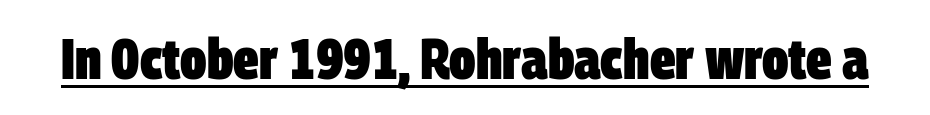
{"serif": "no", "bold": "yes", "weight": "heavy", "width": "condensed", "stroke_contrast": "low", "x_height": "large", "monospaced": "no", "underline": "yes", "letter_spacing": "normal", "letter_spacing_em": 0.0, "glyph_px": 57}
